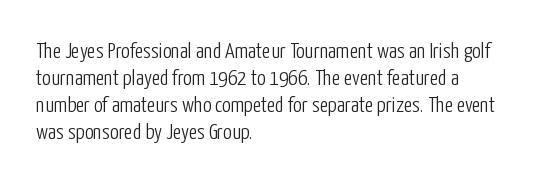
Q: Is the text bold? A: No.
Q: Is the text italic (slanted)? A: No, it is upright.
Q: Is the text underlined? A: No.
Q: How is the paragraph aligned? A: Left-aligned.
Q: Is the spacing between letters normal or unusually wide? A: Normal.
